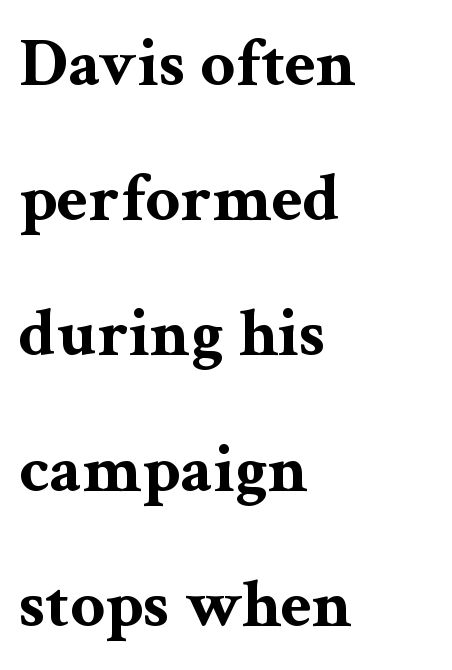
{"serif": "yes", "italic": "no", "bold": "yes", "weight": "bold", "width": "wide", "stroke_contrast": "medium", "x_height": "medium", "monospaced": "no", "underline": "no", "align": "left", "line_spacing": "loose", "line_spacing_ratio": 1.96, "letter_spacing": "normal", "letter_spacing_em": 0.0, "glyph_px": 69}
